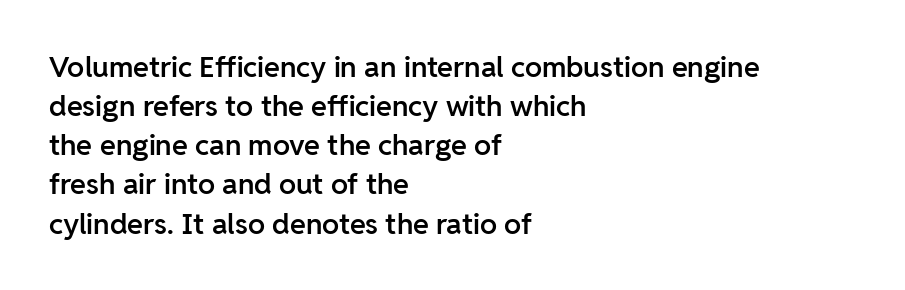
{"serif": "no", "italic": "no", "bold": "semi", "weight": "semibold", "width": "normal", "stroke_contrast": "low", "x_height": "medium", "monospaced": "no", "underline": "no", "align": "left", "line_spacing": "normal", "line_spacing_ratio": 1.35, "letter_spacing": "normal", "letter_spacing_em": 0.0, "glyph_px": 29}
